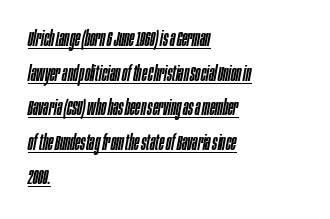
Italic? Definitely — the glyphs are oblique. The letterforms sit shoulder to shoulder at normal distance. Students, observe: this is what conventionally led text looks like. Which margin do the lines hug? The left one — the right edge is uneven.
